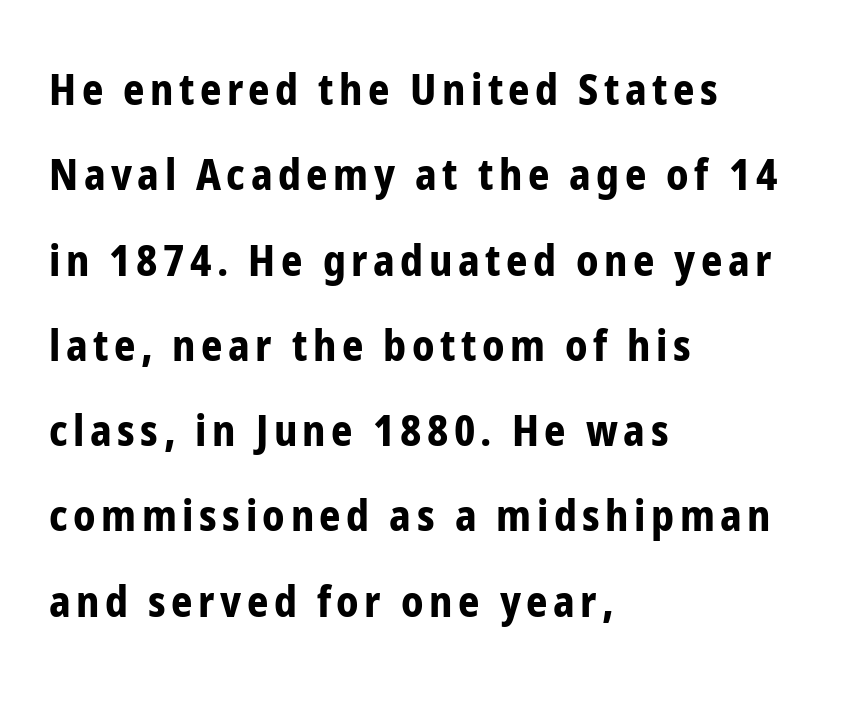
The image shows 42 px bold, condensed sans-serif type, upright; set left-aligned, loose line spacing (2.03x), not underlined; low stroke contrast and a medium x-height.
